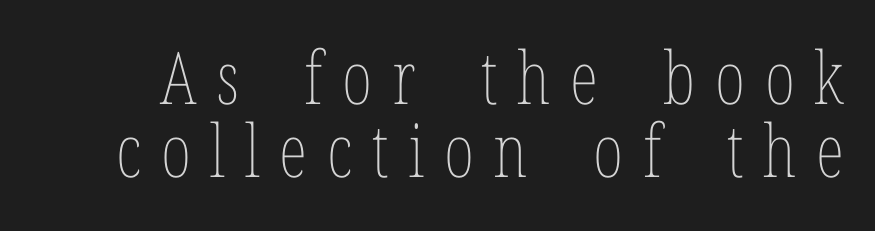
The line texture is sparse and dotted thanks to wide tracking. The vertical gap from one line to the next is small. Unlike italic type, these characters show no tilt at all. Stem width sits at or under what a default text font uses. Each letter keeps its own natural width here, so spacing adapts to shape.
